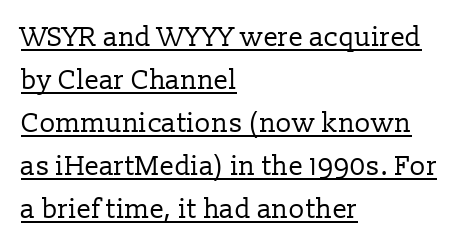
Q: Is the text bold? A: No.
Q: Is the text italic (slanted)? A: No, it is upright.
Q: Is the text underlined? A: Yes.
Q: How is the paragraph aligned? A: Left-aligned.
Q: Is the spacing between letters normal or unusually wide? A: Normal.
Q: Is the spacing between lines tight, normal or loose? A: Normal.
